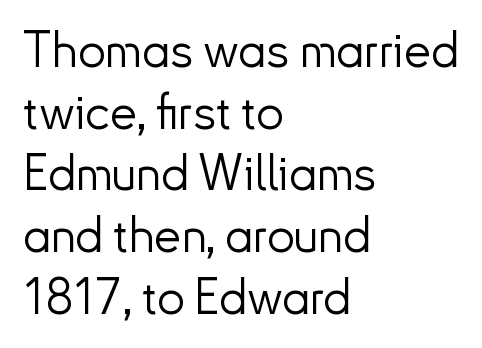
The image shows 49 px light sans-serif type, upright; set left-aligned, normal line spacing (1.26x), normal letter spacing, not underlined; low stroke contrast and a small x-height.
